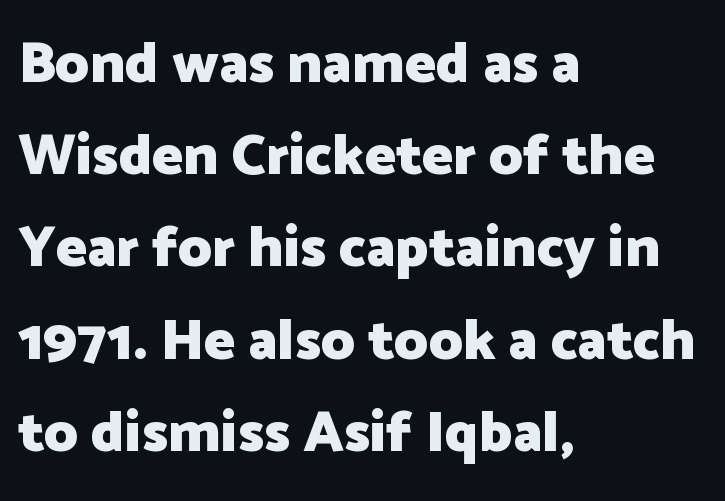
The image shows 58 px heavy sans-serif type, upright; set left-aligned, normal line spacing (1.59x), normal letter spacing, not underlined; low stroke contrast and a medium x-height.
